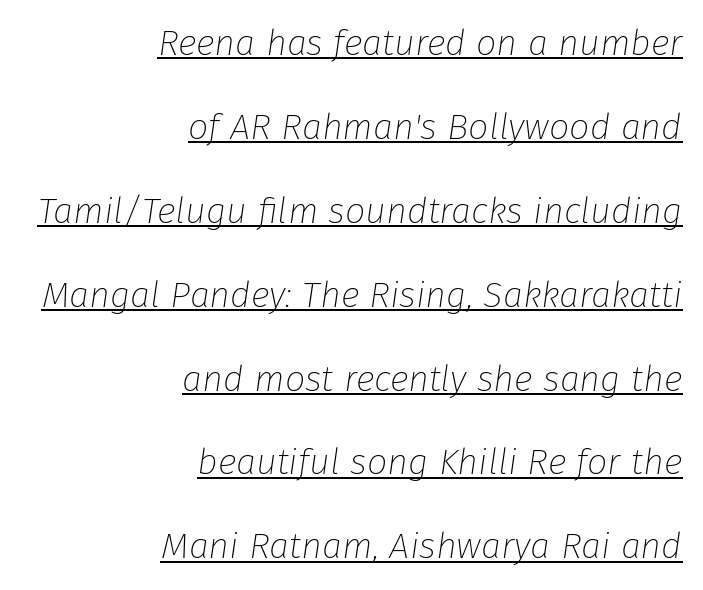
The image shows 36 px thin type, italic (leaning right); set right-aligned, loose line spacing (2.33x), normal letter spacing, underlined; low stroke contrast and a medium x-height.
